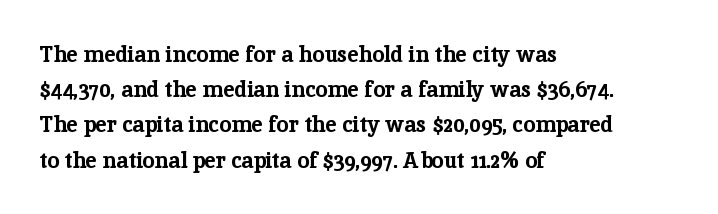
The image shows 22 px bold type, upright; set left-aligned, normal line spacing (1.6x), normal letter spacing, not underlined.
